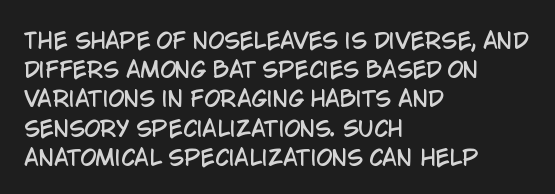
{"italic": "no", "underline": "no", "align": "left", "line_spacing": "normal", "line_spacing_ratio": 1.39, "letter_spacing": "normal", "letter_spacing_em": 0.0, "glyph_px": 21}
